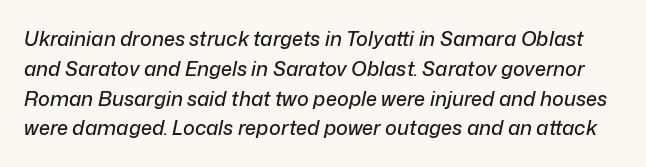
{"italic": "yes", "lean": "right", "slant_degrees": 12, "underline": "no", "line_spacing": "normal", "line_spacing_ratio": 1.49, "letter_spacing": "normal", "letter_spacing_em": 0.0, "glyph_px": 20}
